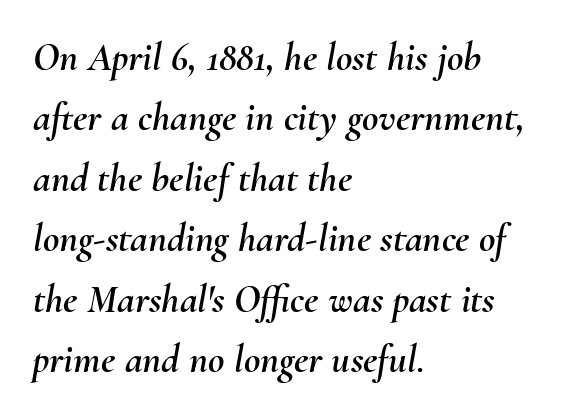
The image shows 40 px text type, italic (leaning right); set left-aligned, normal line spacing (1.51x), normal letter spacing, not underlined; medium stroke contrast and a small x-height.
